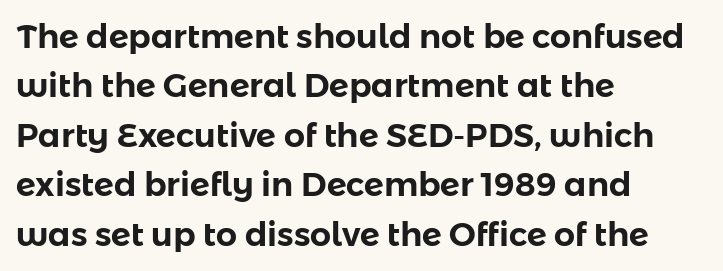
The designer left line spacing at the default. Casual observation: everything's shoved over to the left. These lines were composed using upright roman letters. Varying glyph widths throughout — classic text-font behaviour. This rendering features lettering with no underline. Each letter's strokes conclude bluntly, with no projecting serifs.
